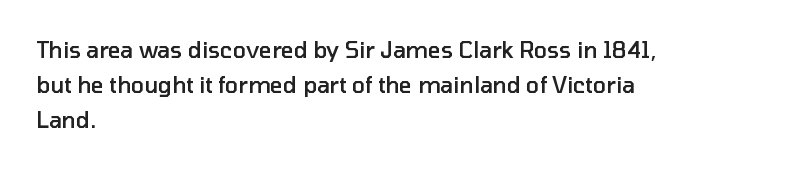
{"italic": "no", "bold": "semi", "underline": "no", "align": "left", "line_spacing": "normal", "line_spacing_ratio": 1.59, "letter_spacing": "normal", "letter_spacing_em": 0.0, "glyph_px": 22}
